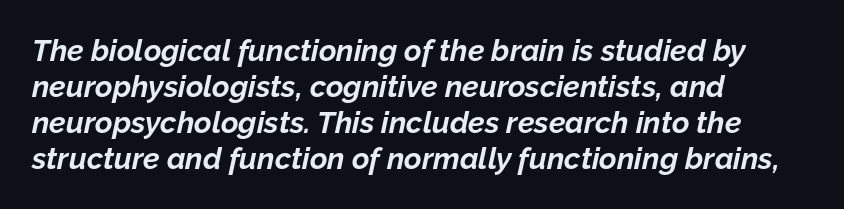
{"italic": "yes", "lean": "right", "slant_degrees": 12, "bold": "yes", "weight": "bold", "width": "normal", "stroke_contrast": "low", "x_height": "medium", "monospaced": "no", "underline": "no", "align": "left", "line_spacing_ratio": 1.2, "letter_spacing": "normal", "letter_spacing_em": 0.0, "glyph_px": 30}
